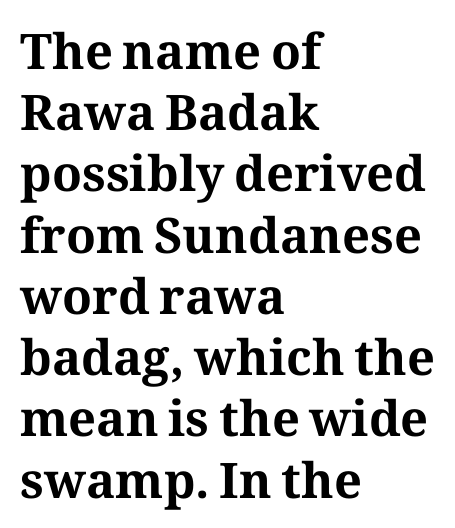
Examine the stroke ends and you'll spot serifs. You could not count columns in this text — the font is proportionally spaced. The characters look thick and weighty, a clear bold. The font's upright variant was chosen for this text. Standard letterfit; no display-style spreading of the glyphs.
